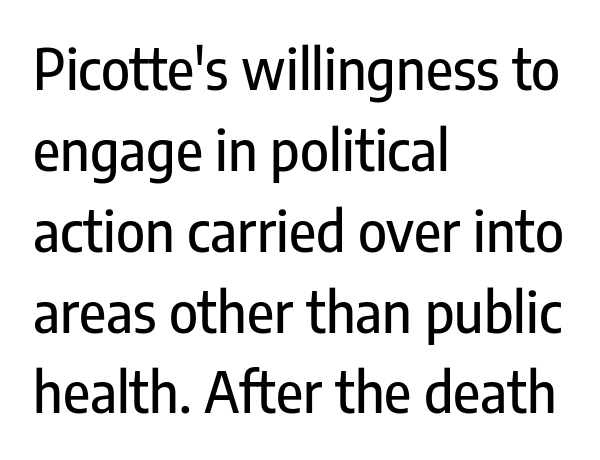
The image shows 55 px condensed sans-serif type, upright; set left-aligned, normal line spacing (1.47x), normal letter spacing, not underlined; low stroke contrast and a medium x-height.
